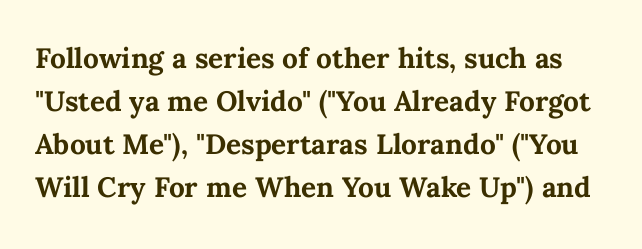
Q: Is the text bold? A: Yes.
Q: Is the text italic (slanted)? A: No, it is upright.
Q: Is the text underlined? A: No.
Q: Is the spacing between letters normal or unusually wide? A: Normal.
Q: Is the spacing between lines tight, normal or loose? A: Normal.
Q: Width (condensed, normal, or wide)? A: Normal.
Q: Stroke contrast? A: Medium.
Q: x-height? A: Medium.
Q: Monospaced? A: No.
